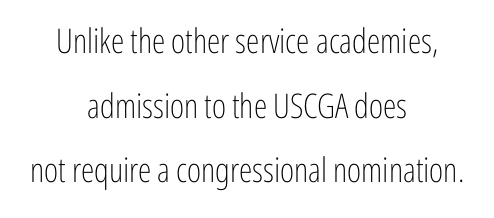
Q: Is the text bold? A: No.
Q: Is the text italic (slanted)? A: No, it is upright.
Q: Is the typeface a serif or a sans-serif typeface? A: Sans-serif.
Q: Is the text underlined? A: No.
Q: How is the paragraph aligned? A: Centered.
Q: Is the spacing between letters normal or unusually wide? A: Normal.
Q: Is the spacing between lines tight, normal or loose? A: Loose.
Q: Width (condensed, normal, or wide)? A: Condensed.
Q: Stroke contrast? A: Low.
Q: x-height? A: Medium.
Q: Monospaced? A: No.
